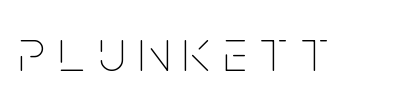
The image shows 60 px thin, condensed type, upright; set unusually wide letter spacing (+0.23 em), not underlined; low stroke contrast and a large x-height.
